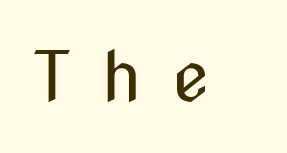
Q: Is the text bold? A: No.
Q: Is the text italic (slanted)? A: No, it is upright.
Q: Is the typeface a serif or a sans-serif typeface? A: Sans-serif.
Q: Is the text underlined? A: No.
Q: Is the spacing between letters normal or unusually wide? A: Unusually wide.
Q: Width (condensed, normal, or wide)? A: Condensed.
Q: Stroke contrast? A: Medium.
Q: x-height? A: Medium.
Q: Monospaced? A: No.
